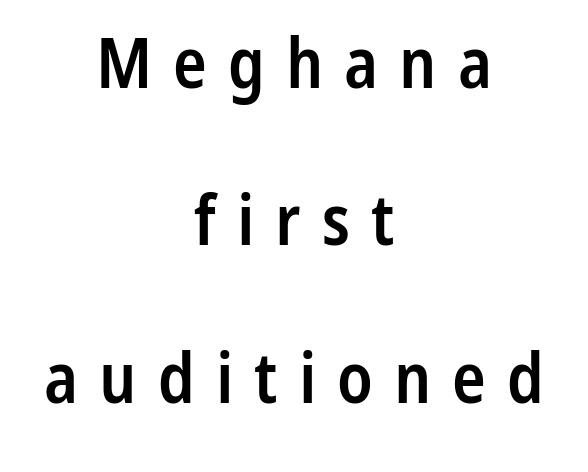
{"serif": "no", "italic": "no", "bold": "semi", "weight": "semibold", "width": "condensed", "stroke_contrast": "low", "x_height": "medium", "monospaced": "no", "underline": "no", "align": "center", "line_spacing": "loose", "line_spacing_ratio": 2.25, "letter_spacing": "wide", "letter_spacing_em": 0.3, "glyph_px": 70}
